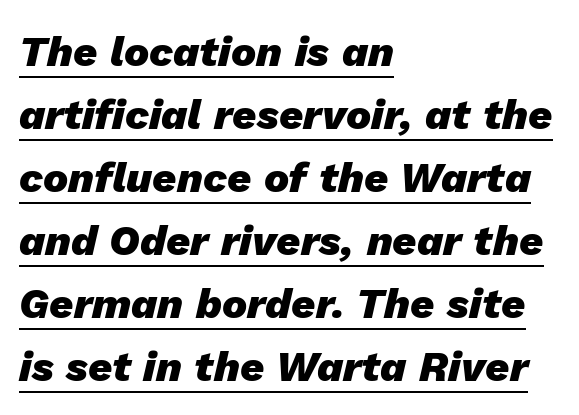
Reading down the block, your eye returns to a fixed left position each line. Observe the ordinary spacing: letters are neighbours, not strangers. Caption: lettering with a line underneath. Note the varied advance widths — an 'i' is clearly narrower than an 'm'. Reading down the column, the eye jumps a familiar distance to each next line.
